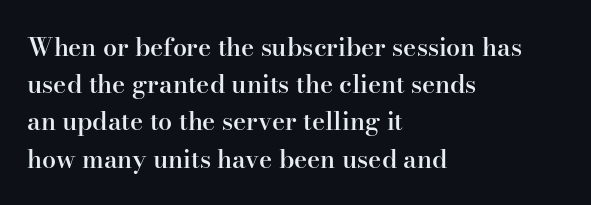
Q: Is the text bold? A: Semi-bold.
Q: Is the text italic (slanted)? A: No, it is upright.
Q: Is the text underlined? A: No.
Q: How is the paragraph aligned? A: Left-aligned.
Q: Is the spacing between letters normal or unusually wide? A: Normal.
Q: Is the spacing between lines tight, normal or loose? A: Normal.
